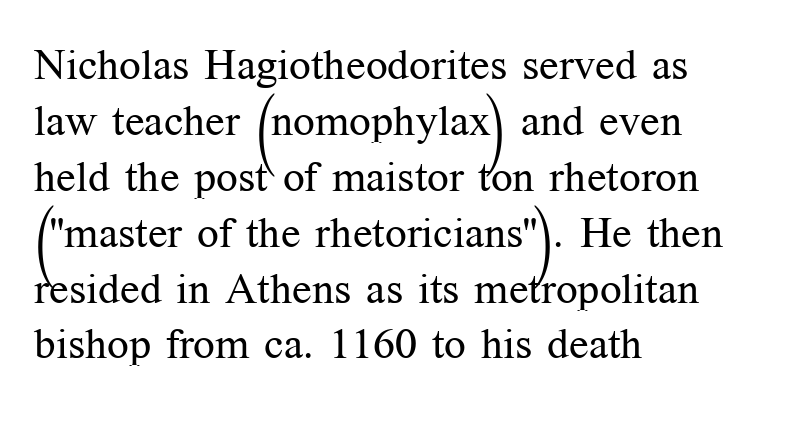
Note: serifs present on the glyphs. One glance says typical: line gaps are just what's usual. No word sits above an underline. This sample uses an upright cut, with every glyph sitting square on the baseline. These lines are rendered in a variable-pitch font.
